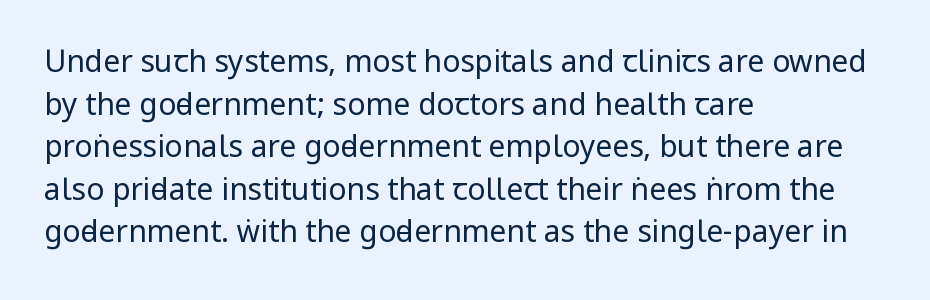
Q: Is the text bold? A: No.
Q: Is the text italic (slanted)? A: No, it is upright.
Q: Is the typeface a serif or a sans-serif typeface? A: Sans-serif.
Q: Is the text underlined? A: No.
Q: How is the paragraph aligned? A: Left-aligned.
Q: Is the spacing between letters normal or unusually wide? A: Normal.
Q: Is the spacing between lines tight, normal or loose? A: Normal.
Q: Width (condensed, normal, or wide)? A: Condensed.
Q: Stroke contrast? A: Low.
Q: x-height? A: Large.
Q: Monospaced? A: No.
